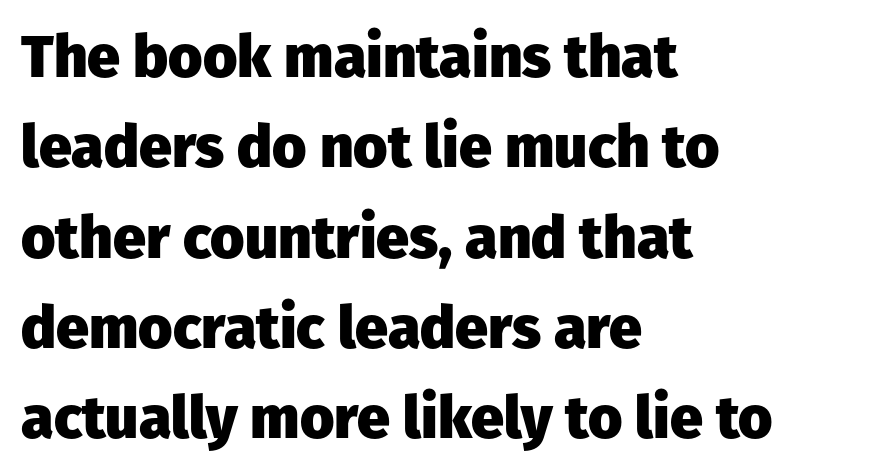
The image shows 59 px heavy sans-serif type, upright; set left-aligned, normal line spacing (1.53x), normal letter spacing, not underlined; low stroke contrast and a medium x-height.
